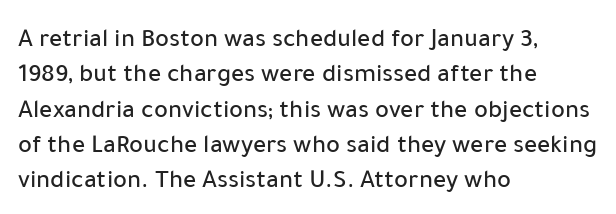
The passage shown stacks its lines at a standard gap. These lines stack with their left ends in a neat column. A roman cut, with each character standing at attention. Caption: standard tracking, unaltered. Words float on clear page, feet unadorned.
